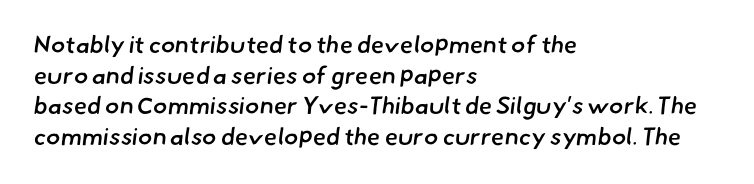
The image shows 24 px text type; set left-aligned, normal line spacing (1.28x), normal letter spacing, not underlined.
